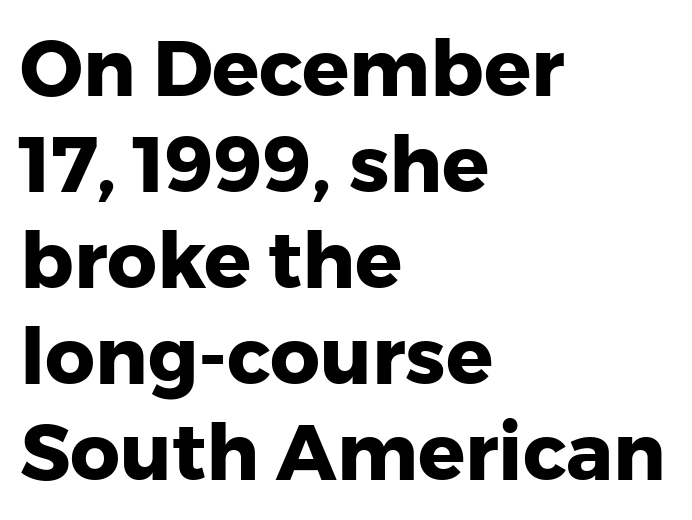
Is the block centered? No — it sits flush against the left margin. What weight is shown? A full bold with thick strokes. Do the characters align in a grid? No, the font is proportional. The typography opts for an upright posture over an oblique one.
